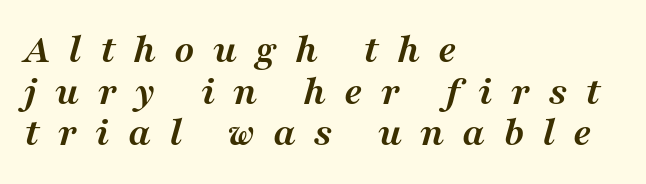
Q: Is the text bold? A: Yes.
Q: Is the text italic (slanted)? A: Yes, it leans right by about 16 degrees.
Q: Is the typeface a serif or a sans-serif typeface? A: Serif.
Q: Is the text underlined? A: No.
Q: How is the paragraph aligned? A: Left-aligned.
Q: Is the spacing between letters normal or unusually wide? A: Unusually wide.
Q: Is the spacing between lines tight, normal or loose? A: Tight.
Q: Width (condensed, normal, or wide)? A: Normal.
Q: Stroke contrast? A: Medium.
Q: x-height? A: Medium.
Q: Monospaced? A: No.
